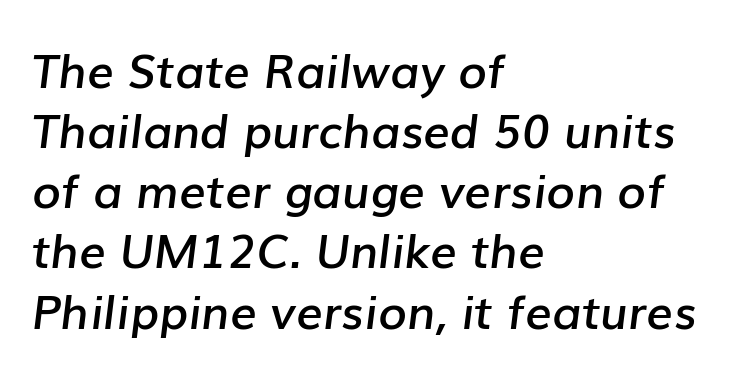
The image shows 47 px semibold type, italic (leaning right); set left-aligned, normal line spacing (1.28x), normal letter spacing, not underlined; low stroke contrast and a medium x-height.
